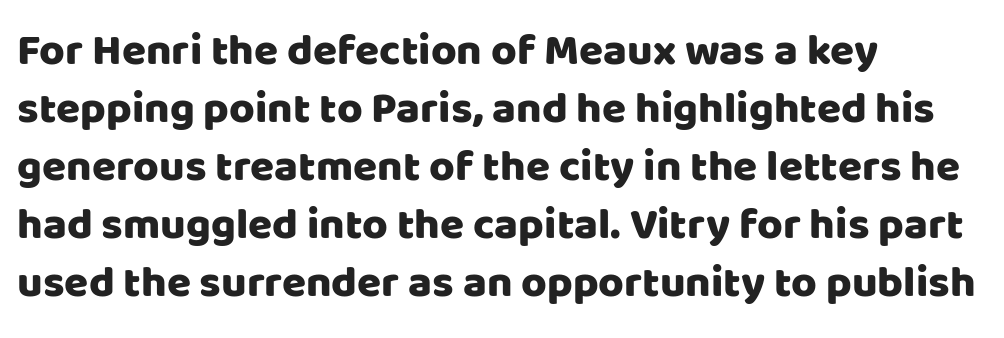
The image shows 44 px sans-serif type, upright; set left-aligned, normal line spacing (1.32x), normal letter spacing, not underlined; low stroke contrast and a large x-height.
